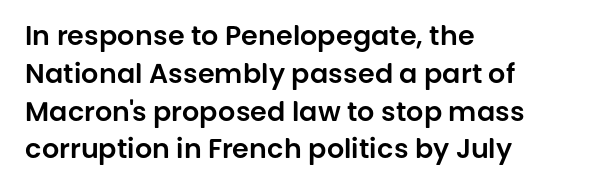
The ragged edge is on the right, which tells us the setting is flush left. Underline: absent. Does the leading feel generous? No, just average. The type is set solid horizontally, with unmodified tracking.
